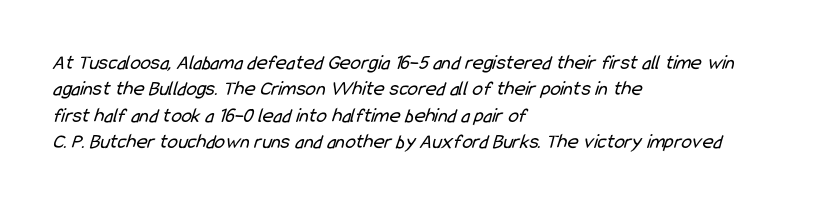
There is no visible air inserted between adjacent glyphs. A quiet, ordinary-to-light weight characterises the typeface. Bare-footed words on every line. The setting favours the left margin, as ordinary paragraphs usually do.
